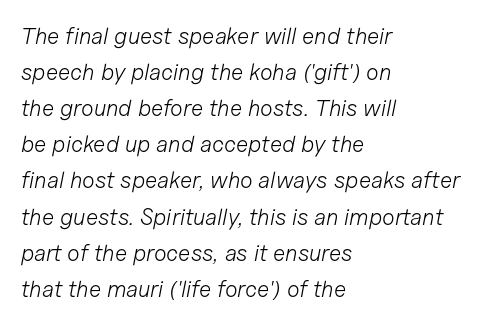
Q: Is the text bold? A: No.
Q: Is the text italic (slanted)? A: Yes, it leans right by about 11 degrees.
Q: Is the text underlined? A: No.
Q: How is the paragraph aligned? A: Left-aligned.
Q: Is the spacing between letters normal or unusually wide? A: Normal.
Q: Is the spacing between lines tight, normal or loose? A: Normal.
